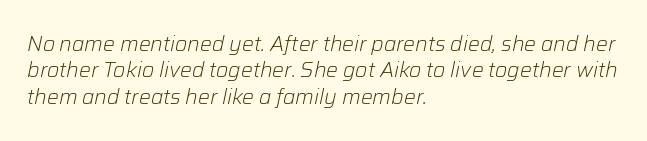
The image shows 21 px text type, italic (leaning right); set left-aligned, normal line spacing (1.26x), normal letter spacing, not underlined.
